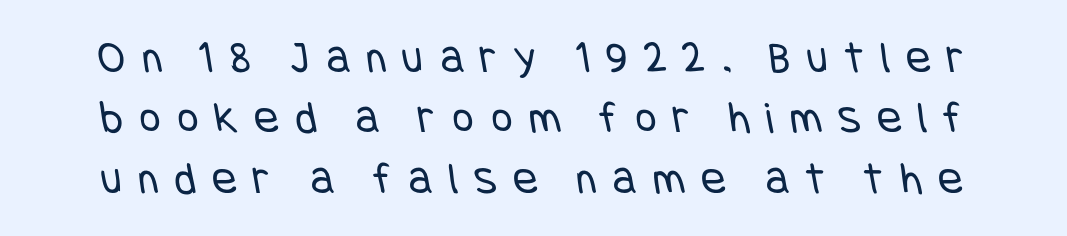
{"serif": "no", "bold": "no", "weight": "regular", "width": "condensed", "stroke_contrast": "low", "x_height": "large", "underline": "no", "line_spacing": "normal", "line_spacing_ratio": 1.31, "letter_spacing": "wide", "letter_spacing_em": 0.36, "glyph_px": 46}
